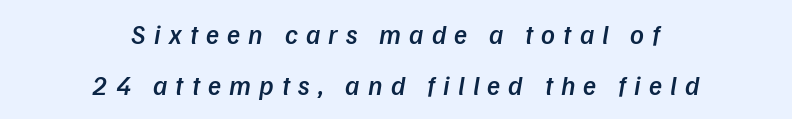
The image shows 27 px text type; set centered, loose line spacing (1.9x), unusually wide letter spacing (+0.3 em), not underlined.
